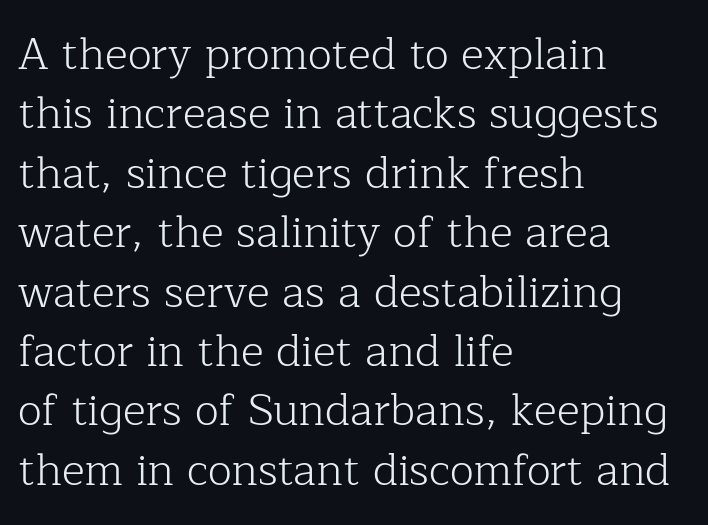
{"serif": "yes", "italic": "no", "bold": "no", "weight": "light", "width": "normal", "stroke_contrast": "low", "x_height": "medium", "monospaced": "no", "underline": "no", "align": "left", "line_spacing": "normal", "line_spacing_ratio": 1.35, "letter_spacing": "normal", "letter_spacing_em": 0.0, "glyph_px": 44}
